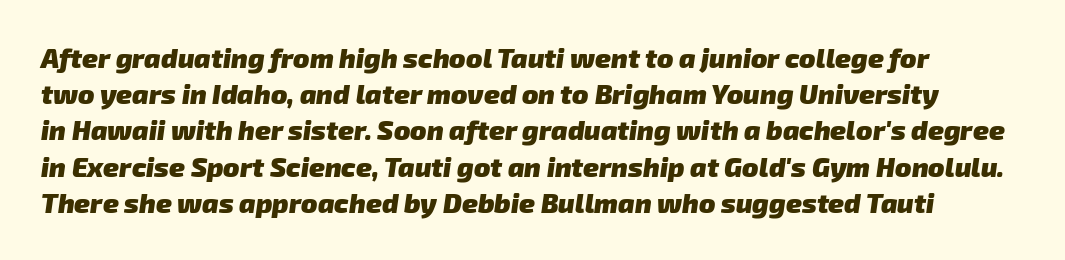
Q: Is the text bold? A: Yes.
Q: Is the text underlined? A: No.
Q: Is the spacing between letters normal or unusually wide? A: Normal.
Q: Is the spacing between lines tight, normal or loose? A: Normal.
